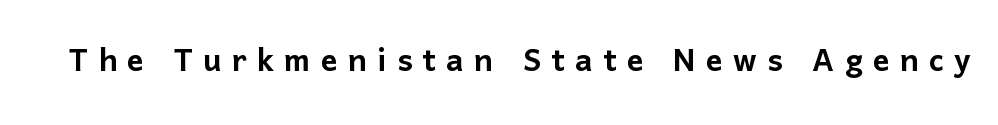
{"serif": "no", "italic": "no", "width": "normal", "stroke_contrast": "low", "x_height": "medium", "monospaced": "no", "underline": "no", "letter_spacing": "wide", "letter_spacing_em": 0.25, "glyph_px": 41}
